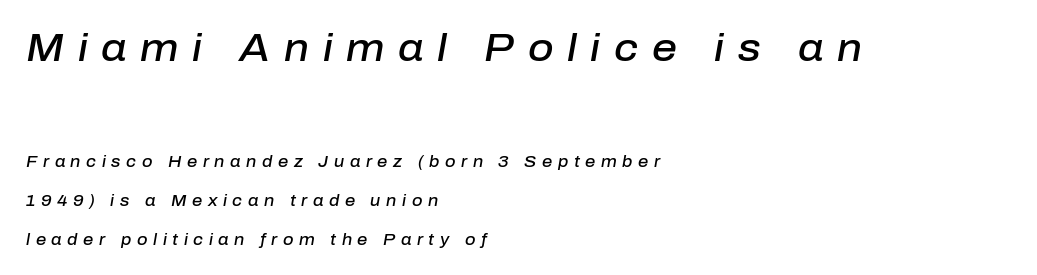
{"italic": "yes", "lean": "right", "slant_degrees": 10, "bold": "semi", "weight": "semibold", "width": "normal", "stroke_contrast": "low", "x_height": "medium", "monospaced": "no", "underline": "no", "align": "left", "line_spacing": "loose", "line_spacing_ratio": 2.43, "letter_spacing": "wide", "letter_spacing_em": 0.35, "larger_block": "first", "size_ratio": 2.44, "glyph_px": 39}
